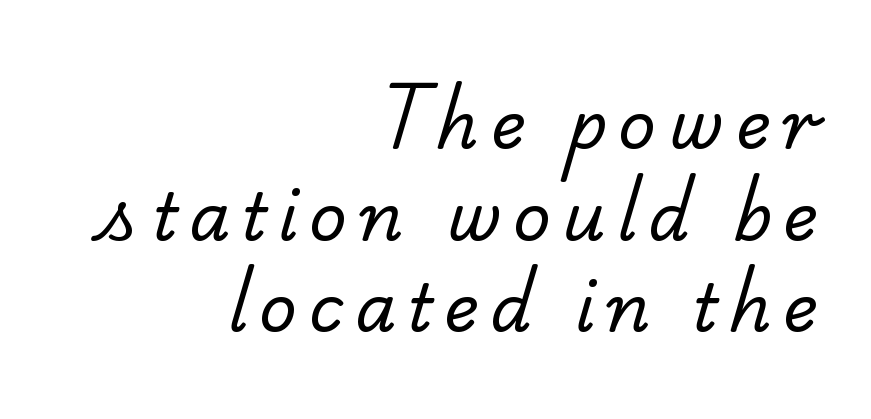
The lines are quadded right. The string is rendered with underlining switched off. This sample has the flowing, uneven cadence of proportional lettering.
